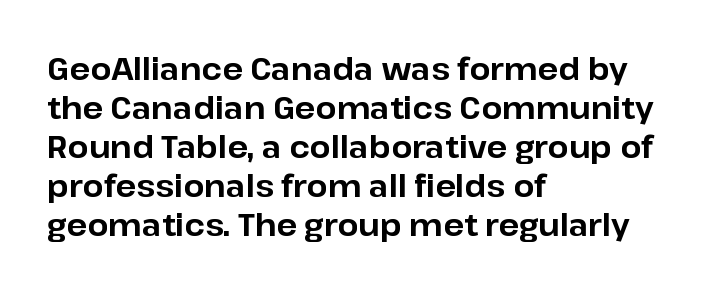
Heavy, bold letterforms. If you drew a ruler down the left edge, every line would touch it. Short note: letters normally spaced. Unlike italic type, these characters show no tilt at all. The letters advance in unequal steps, a hallmark of proportional type. The lines sit at an ordinary, default distance from one another.
